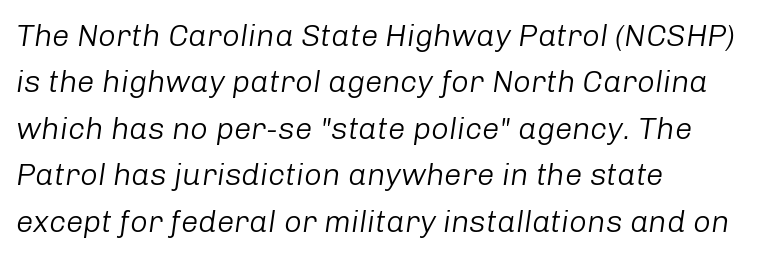
Q: Is the text bold? A: No.
Q: Is the text italic (slanted)? A: Yes, it leans right by about 8 degrees.
Q: Is the text underlined? A: No.
Q: How is the paragraph aligned? A: Left-aligned.
Q: Is the spacing between letters normal or unusually wide? A: Normal.
Q: Is the spacing between lines tight, normal or loose? A: Normal.
Q: Width (condensed, normal, or wide)? A: Normal.
Q: Stroke contrast? A: Low.
Q: x-height? A: Medium.
Q: Monospaced? A: No.
